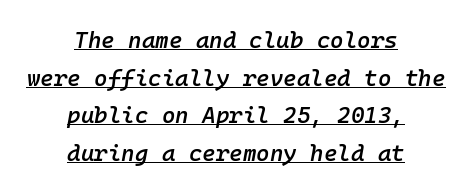
The image shows 23 px text type, italic (leaning right); set centered, normal line spacing (1.64x), normal letter spacing, underlined.
